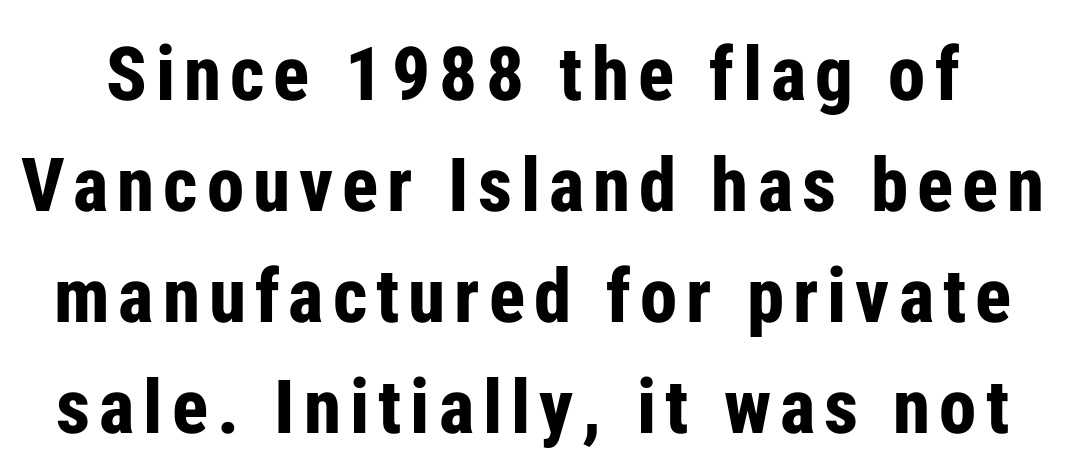
The image shows 75 px bold, condensed sans-serif type, upright; set normal line spacing (1.48x), not underlined; low stroke contrast and a medium x-height.
